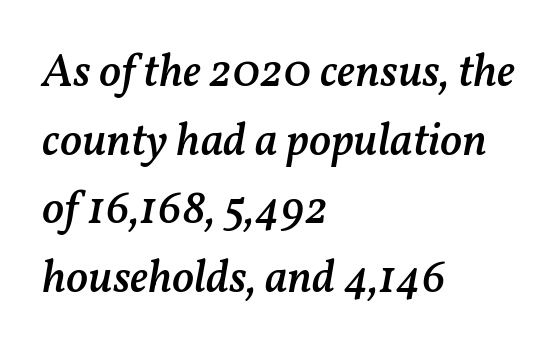
The type is set solid horizontally, with unmodified tracking. The letters advance in unequal steps, a hallmark of proportional type. Leftover space on each line is placed entirely after the last word. This is oblique type, the kind used for emphasis or titles. Descenders are the only things crossing below the line.
